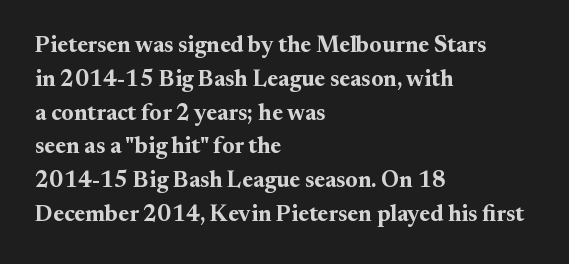
Bold? Absolutely — the strokes are thick and heavy. The setting favours the left margin, as ordinary paragraphs usually do. The font's upright variant was chosen for this text. A bare baseline throughout the passage. Vertical spacing — default.
